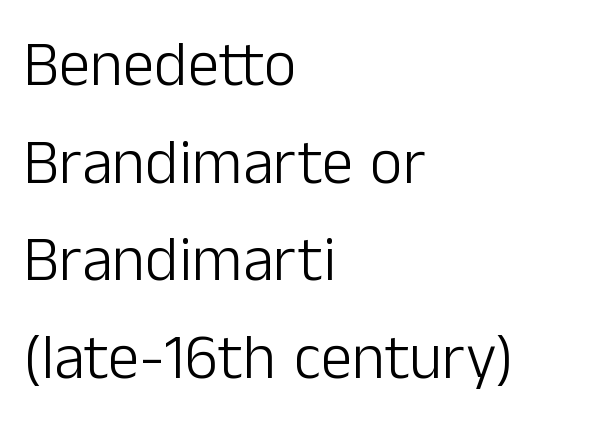
What stands out about the letter spacing? Nothing — it is the standard amount. Think standard paragraph weight, or any step lighter than that. When letters stand straight like this, we call the style roman or upright. No word sits above an underline. A sans-serif font was chosen for this passage. The rendering anchors every line to the left-hand side.
